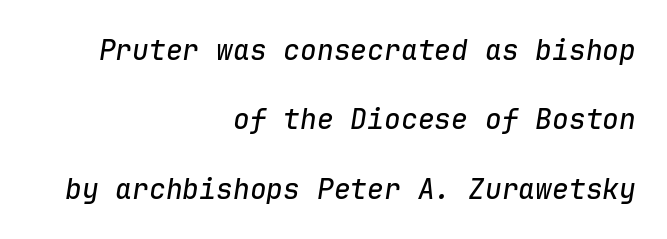
How are the letters spaced? Ordinarily, with no added tracking. In terms of leading, this rendering errs on the spacious side. Nobody drew a line under any word here. Which margin do the lines hug? The right one — the left edge is uneven. You could count columns in this text — the font is strictly monospaced.
